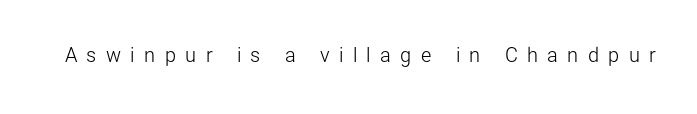
The area under the type is left untouched. Upright lettering throughout. The face looks like a standard text weight, possibly lighter. Honestly, the letter spacing is so wide it's the main thing you notice.
